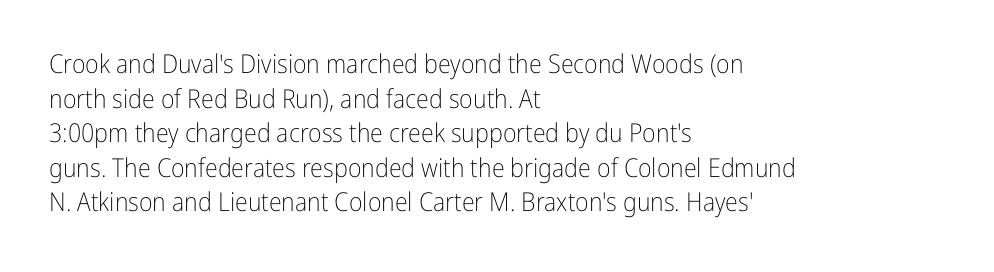
No chunkiness to these letters — they're not bold. A classic flush-left, rag-right setting is used for this passage. One glance says typical: line gaps are just what's usual. The letters sit at their default tracking, neither squeezed nor spread.
